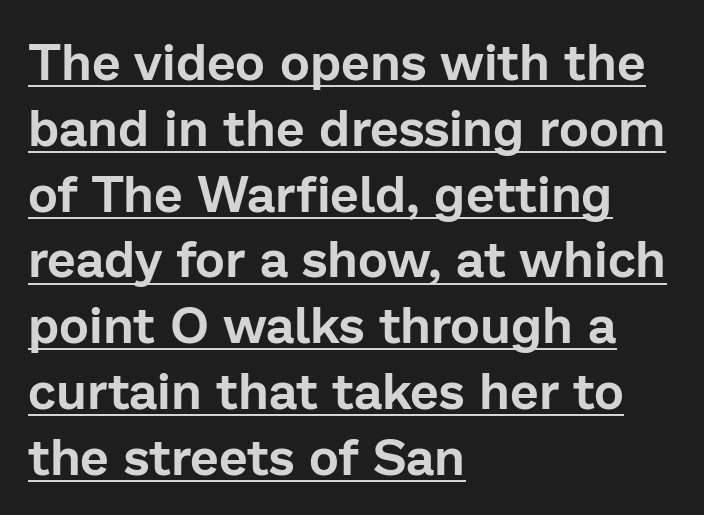
{"serif": "no", "italic": "no", "width": "normal", "stroke_contrast": "low", "x_height": "medium", "monospaced": "no", "underline": "yes", "align": "left", "line_spacing": "normal", "line_spacing_ratio": 1.29, "letter_spacing": "normal", "letter_spacing_em": 0.0, "glyph_px": 51}
